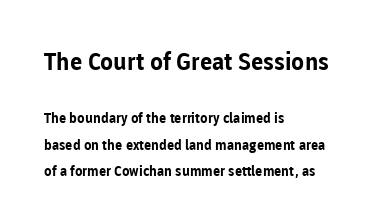
The image shows 24 px bold type, upright; set left-aligned, line spacing 1.88x, normal letter spacing, not underlined; the first (top) block is 1.71x larger.
